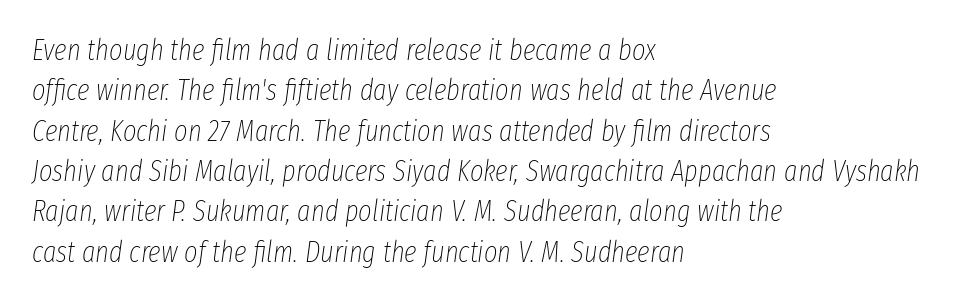
Do the characters align in a grid? No, the font is proportional. Weight: regular or lighter. Bare-footed words on every line. In CSS terms this would be text-align: left.
